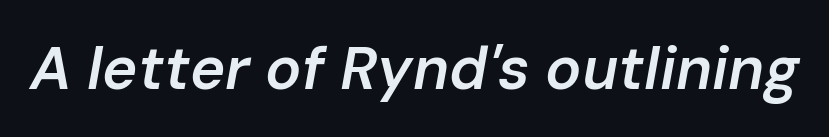
The image shows 60 px semibold type, italic (leaning right); set normal letter spacing, not underlined; low stroke contrast and a medium x-height.
